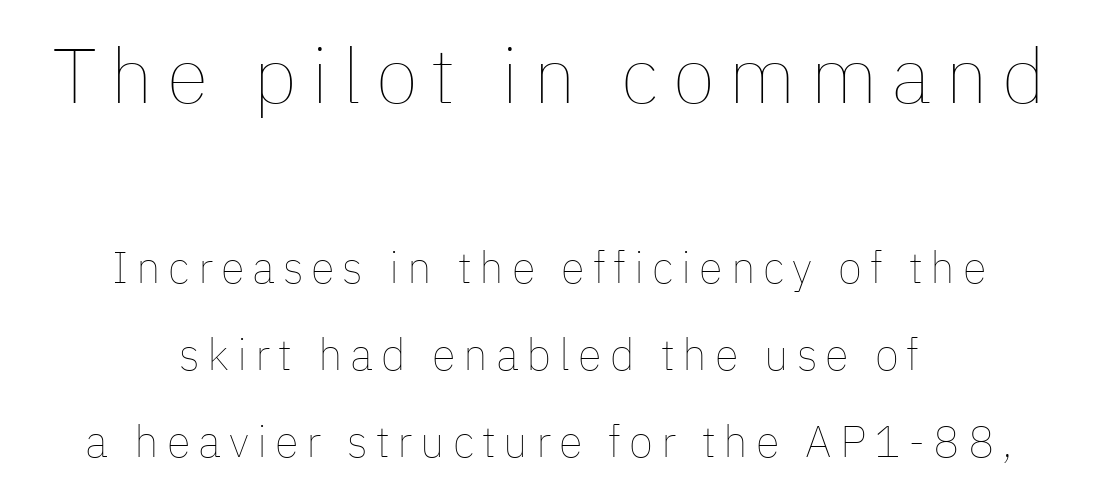
It's the straight-up-and-down kind of type. Clear beneath every line of the passage. The face used here is proportionally spaced, like ordinary book or web type. The paragraph shown floats in the horizontal middle.
